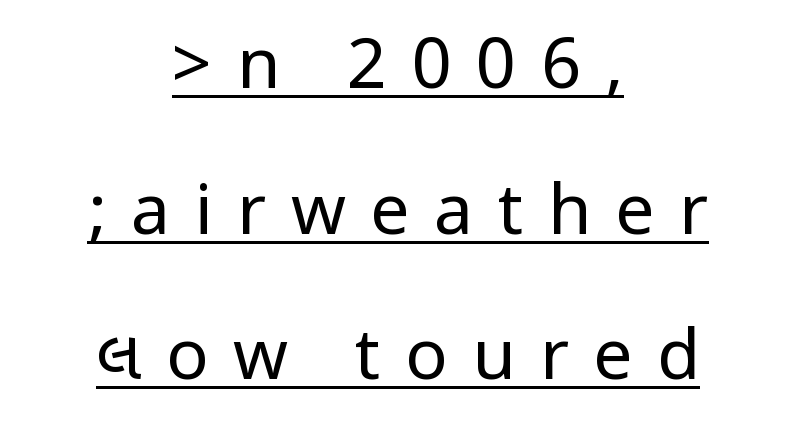
Q: Is the text bold? A: No.
Q: Is the text italic (slanted)? A: No, it is upright.
Q: Is the typeface a serif or a sans-serif typeface? A: Sans-serif.
Q: Is the text underlined? A: Yes.
Q: How is the paragraph aligned? A: Centered.
Q: Is the spacing between letters normal or unusually wide? A: Unusually wide.
Q: Is the spacing between lines tight, normal or loose? A: Loose.
Q: Width (condensed, normal, or wide)? A: Condensed.
Q: Stroke contrast? A: Low.
